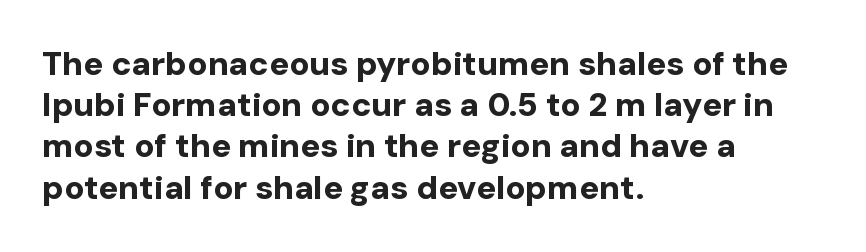
{"serif": "no", "italic": "no", "bold": "yes", "weight": "bold", "width": "normal", "stroke_contrast": "low", "x_height": "medium", "monospaced": "no", "underline": "no", "align": "left", "line_spacing": "normal", "line_spacing_ratio": 1.25, "letter_spacing": "normal", "letter_spacing_em": 0.0, "glyph_px": 33}
